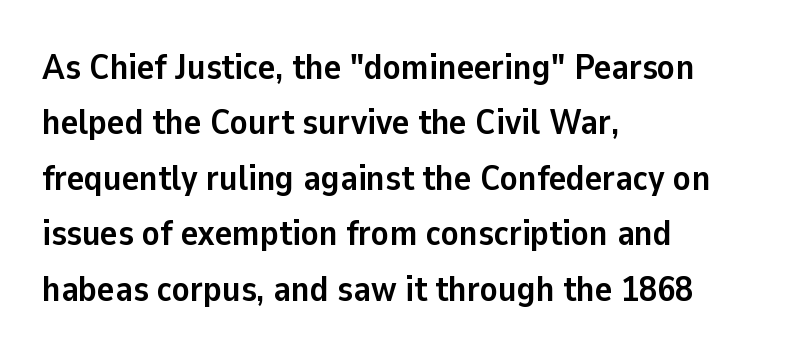
The image shows 36 px semibold sans-serif type, upright; set left-aligned, normal line spacing (1.54x), normal letter spacing, not underlined; low stroke contrast and a medium x-height.
